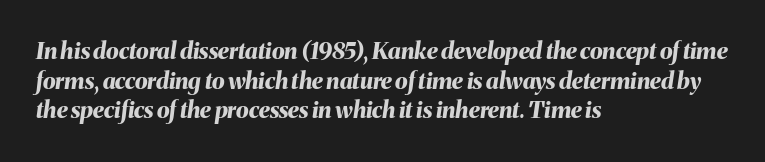
{"italic": "yes", "lean": "right", "slant_degrees": 8, "bold": "yes", "underline": "no", "align": "left", "line_spacing": "normal", "line_spacing_ratio": 1.29, "letter_spacing": "normal", "letter_spacing_em": 0.0, "glyph_px": 23}
